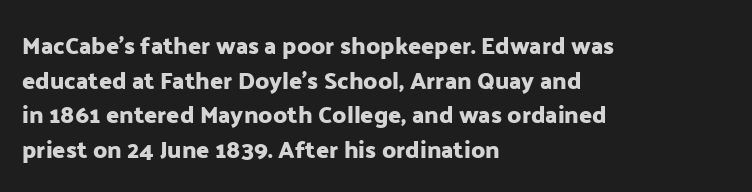
Q: Is the text italic (slanted)? A: No, it is upright.
Q: Is the text underlined? A: No.
Q: How is the paragraph aligned? A: Left-aligned.
Q: Is the spacing between letters normal or unusually wide? A: Normal.
Q: Is the spacing between lines tight, normal or loose? A: Normal.
